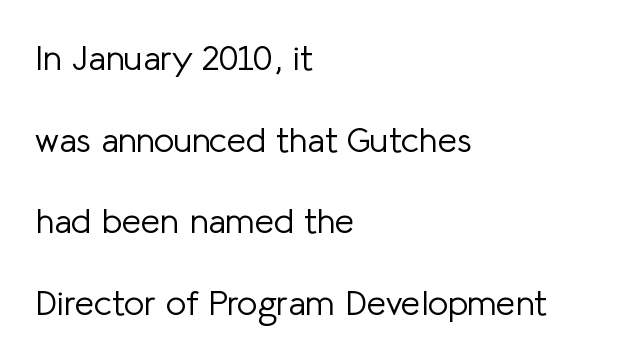
The letters carry no serifs — their stems end cleanly without finishing strokes. Caption: multi-line text, flush left, ragged right. Nobody touched the tracking dial on this one. Airy leading. The typeface has the unassuming heft of standard copy or less. The rendering uses natural spacing where letterforms have individual widths.
